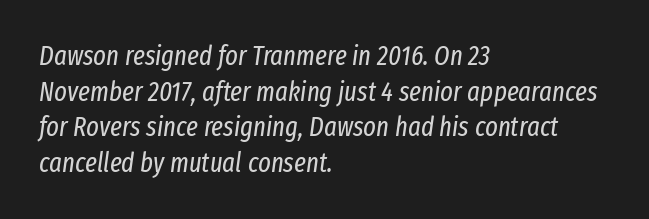
The image shows 27 px text type, italic (leaning right); set left-aligned, normal line spacing (1.32x), normal letter spacing, not underlined.
